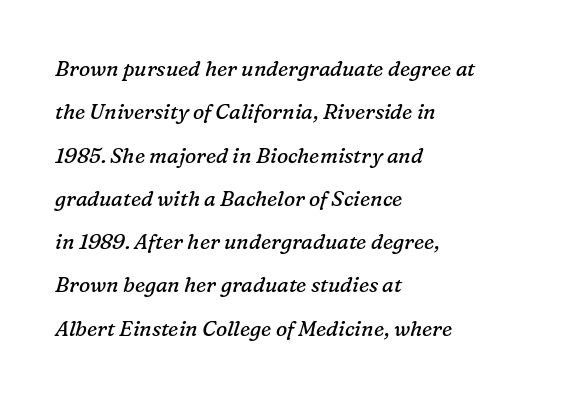
The image shows 21 px text type, italic (leaning right); set left-aligned, loose line spacing (2.06x), normal letter spacing, not underlined.
